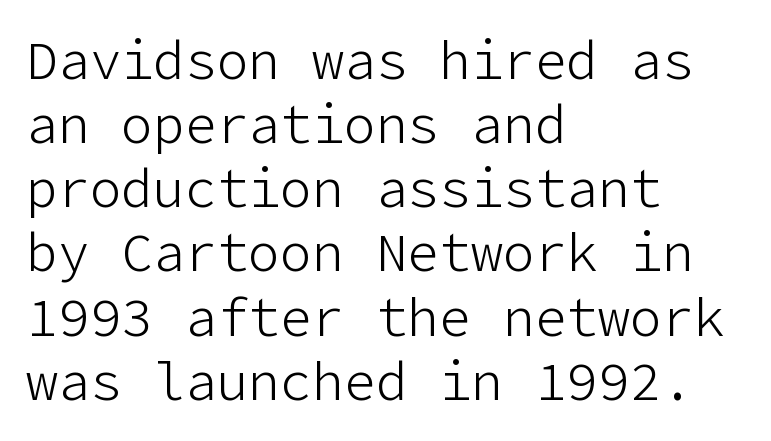
The image shows 53 px light sans-serif type, upright; set left-aligned, line spacing 1.21x, normal letter spacing, not underlined; low stroke contrast and a medium x-height.
